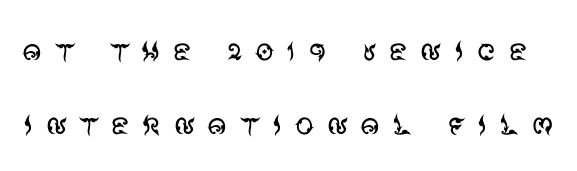
{"serif": "no", "italic": "no", "bold": "no", "weight": "regular", "width": "normal", "stroke_contrast": "medium", "x_height": "large", "monospaced": "no", "underline": "no", "line_spacing": "loose", "line_spacing_ratio": 1.95, "letter_spacing": "wide", "letter_spacing_em": 0.31, "glyph_px": 38}
